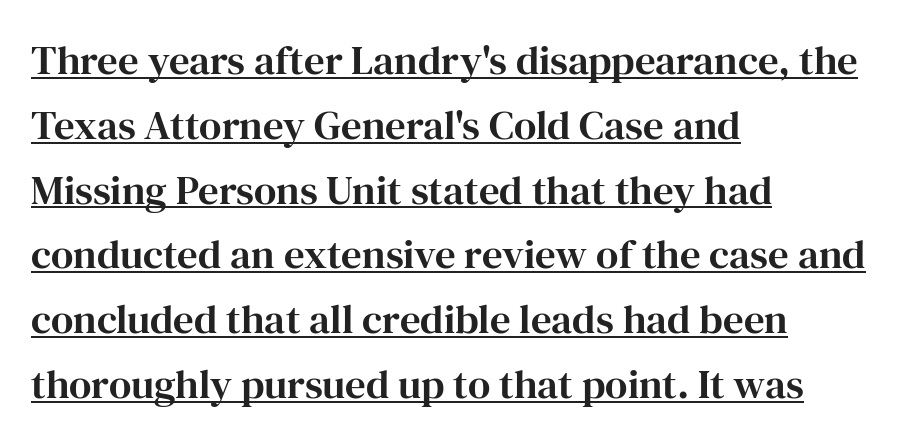
The image shows 41 px serif type, upright; set left-aligned, normal line spacing (1.58x), normal letter spacing, underlined; high stroke contrast and a medium x-height.
